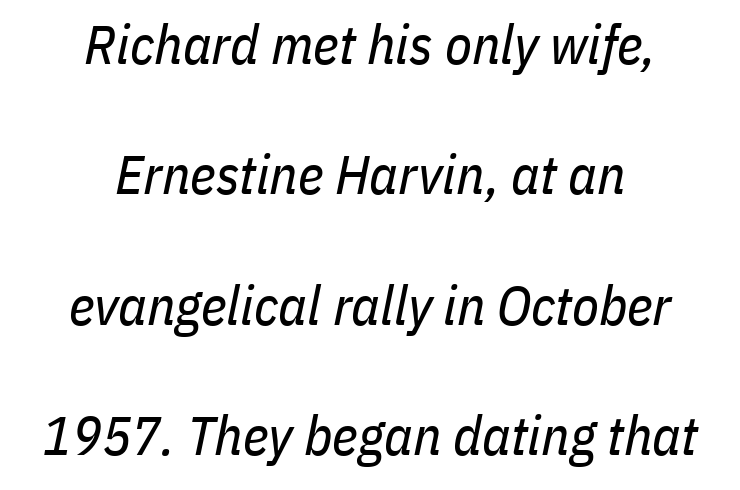
The image shows 55 px regular-weight, condensed type, italic (leaning right); set centered, loose line spacing (2.37x), normal letter spacing, not underlined; low stroke contrast and a medium x-height.
